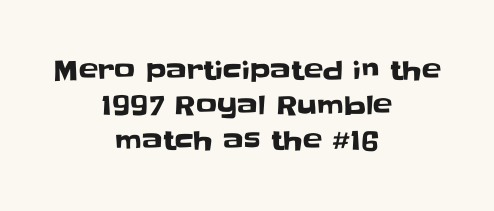
{"italic": "no", "underline": "no", "align": "center", "line_spacing": "normal", "line_spacing_ratio": 1.34, "letter_spacing": "normal", "letter_spacing_em": 0.0, "glyph_px": 26}
